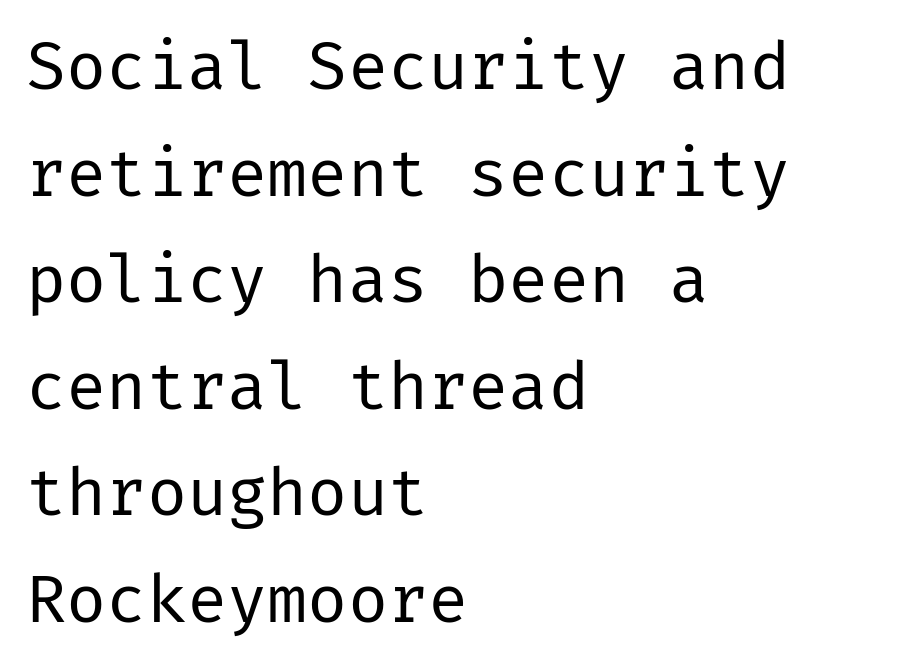
Q: Is the text bold? A: No.
Q: Is the text italic (slanted)? A: No, it is upright.
Q: Is the typeface a serif or a sans-serif typeface? A: Sans-serif.
Q: Is the text underlined? A: No.
Q: How is the paragraph aligned? A: Left-aligned.
Q: Is the spacing between letters normal or unusually wide? A: Normal.
Q: Is the spacing between lines tight, normal or loose? A: Normal.
Q: Width (condensed, normal, or wide)? A: Normal.
Q: Stroke contrast? A: Low.
Q: x-height? A: Medium.
